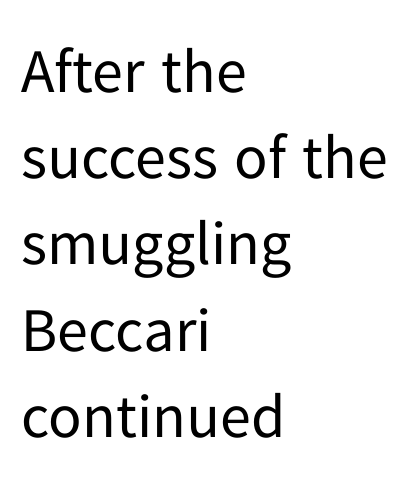
Q: Is the text bold? A: No.
Q: Is the text italic (slanted)? A: No, it is upright.
Q: Is the typeface a serif or a sans-serif typeface? A: Sans-serif.
Q: Is the text underlined? A: No.
Q: How is the paragraph aligned? A: Left-aligned.
Q: Is the spacing between letters normal or unusually wide? A: Normal.
Q: Is the spacing between lines tight, normal or loose? A: Normal.
Q: Width (condensed, normal, or wide)? A: Normal.
Q: Stroke contrast? A: Low.
Q: x-height? A: Medium.
Q: Monospaced? A: No.
